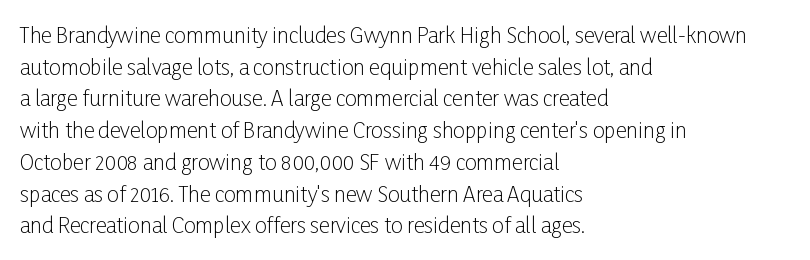
Style check: upright. Leftover space on each line is placed entirely after the last word. The rows are spaced the way most documents space them. The font is comparable to plain body text, perhaps lighter. Honestly, there is no underline to notice here at all. Nobody touched the tracking dial on this one.
